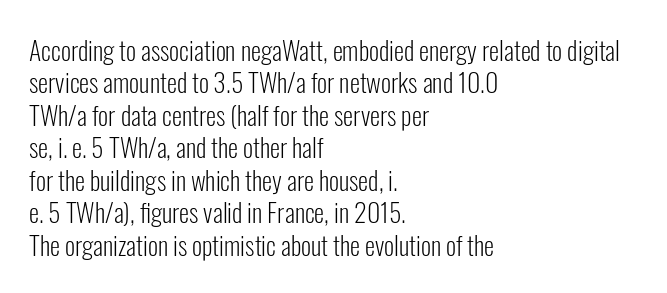
Q: Is the text bold? A: No.
Q: Is the text italic (slanted)? A: No, it is upright.
Q: Is the text underlined? A: No.
Q: How is the paragraph aligned? A: Left-aligned.
Q: Is the spacing between letters normal or unusually wide? A: Normal.
Q: Is the spacing between lines tight, normal or loose? A: Normal.
